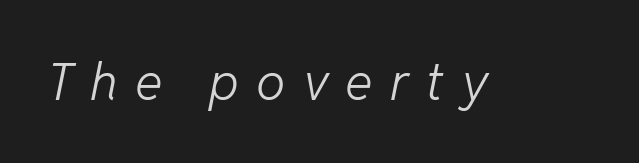
Q: Is the text bold? A: No.
Q: Is the text italic (slanted)? A: Yes, it leans right by about 11 degrees.
Q: Is the text underlined? A: No.
Q: Is the spacing between letters normal or unusually wide? A: Unusually wide.
Q: Width (condensed, normal, or wide)? A: Normal.
Q: Stroke contrast? A: Low.
Q: x-height? A: Medium.
Q: Monospaced? A: No.
